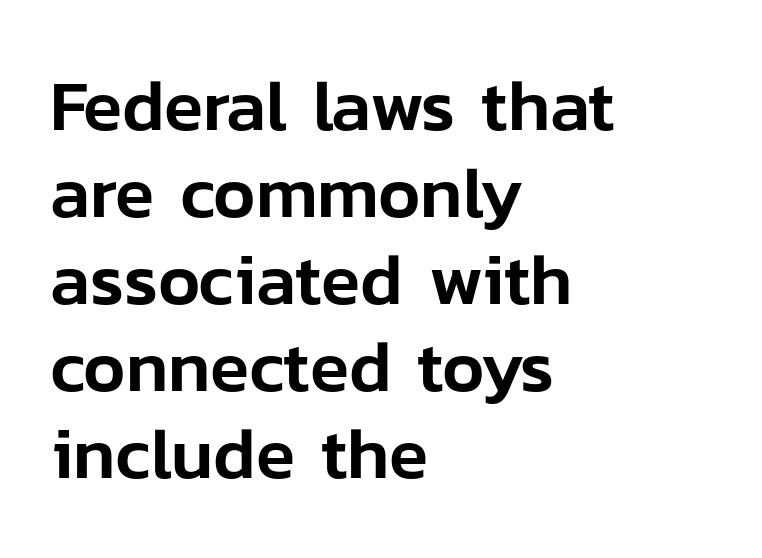
The image shows 72 px sans-serif type, upright; set left-aligned, line spacing 1.21x, normal letter spacing, not underlined; low stroke contrast and a medium x-height.
